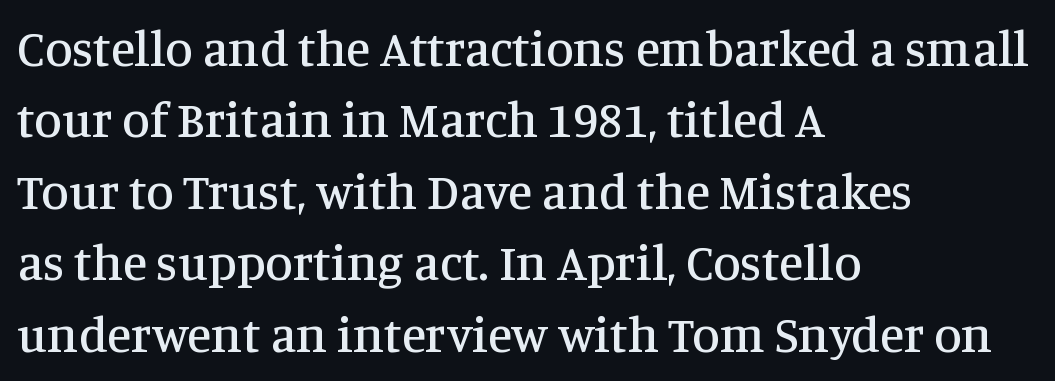
{"serif": "yes", "italic": "no", "width": "normal", "stroke_contrast": "medium", "x_height": "large", "monospaced": "no", "underline": "no", "align": "left", "line_spacing": "normal", "line_spacing_ratio": 1.43, "letter_spacing": "normal", "letter_spacing_em": 0.0, "glyph_px": 50}
